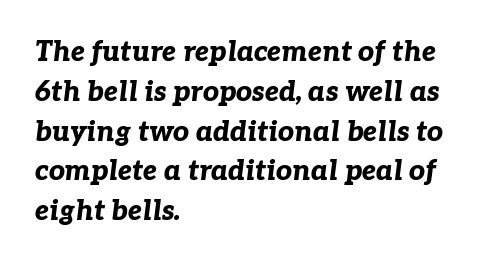
Which margin do the lines hug? The left one — the right edge is uneven. The designer left line spacing at the default. The rendering uses a bold face; every stroke is thick and dark. Type without underlining. The lettering tilts uniformly, giving the passage an italic look.
